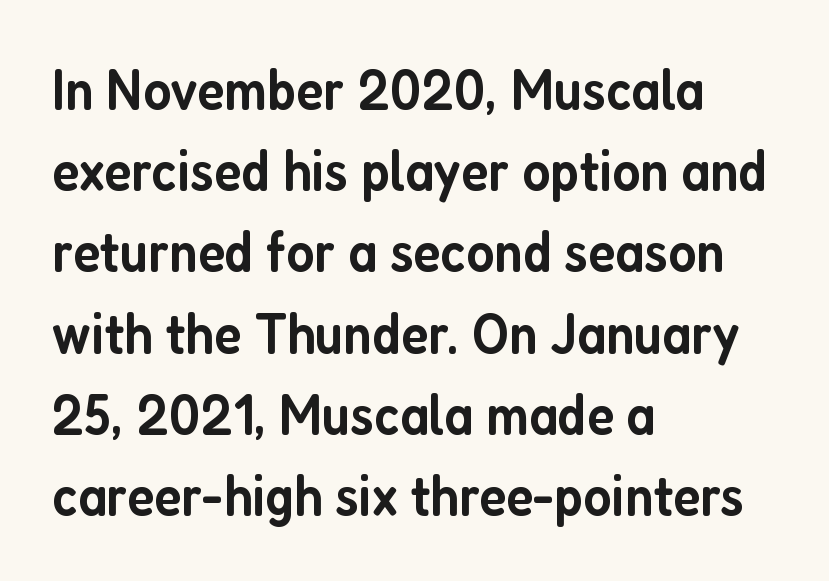
Normally led — the rows are evenly, conventionally spaced. You could not count columns in this text — the font is proportionally spaced. The typeface chosen for these lines omits serifs. Does the weight exceed regular? Yes, but only to semibold.
